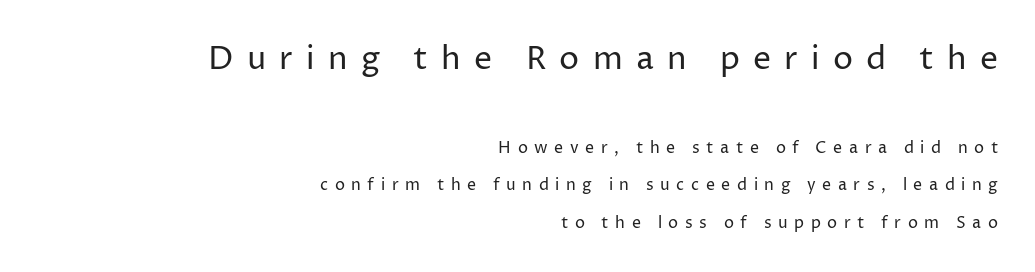
Horizontally, the lines are justified to the trailing edge only. Letters have the restrained weight of plain body copy at most. Of the two passages, the one on top uses the larger point size. The rendering uses a large line-height, opening up the rows. Substantial extra tracking has been applied to these lines.
